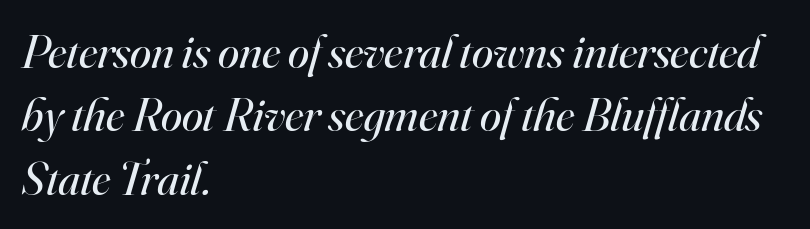
The passage shown stacks its lines at a standard gap. The setting favours the left margin, as ordinary paragraphs usually do. The specimen omits any rule beneath the text block's lines. Designer's note — italics engaged. Check where the strokes stop: tiny serifs finish them off. Compared with a typical body face, this is equally light or lighter still.
